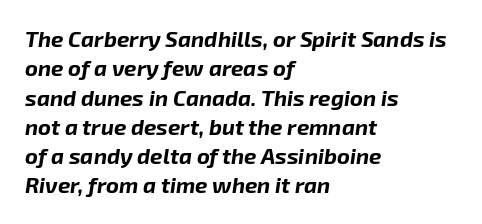
{"italic": "yes", "lean": "right", "slant_degrees": 8, "bold": "yes", "underline": "no", "align": "left", "line_spacing": "normal", "line_spacing_ratio": 1.33, "letter_spacing": "normal", "letter_spacing_em": 0.0, "glyph_px": 22}
